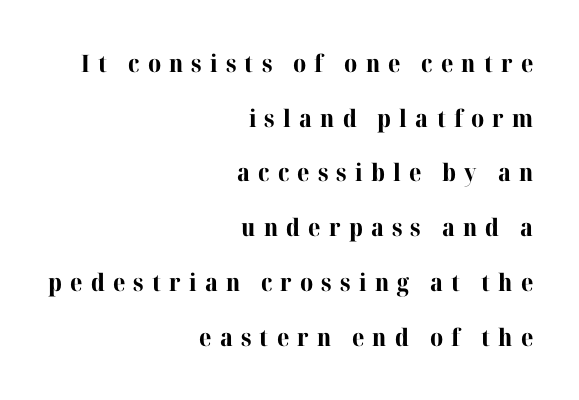
{"italic": "no", "bold": "yes", "underline": "no", "align": "right", "line_spacing": "loose", "line_spacing_ratio": 2.28, "letter_spacing": "wide", "letter_spacing_em": 0.34, "glyph_px": 24}
